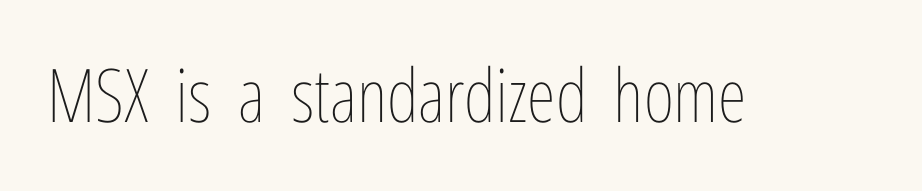
The image shows 74 px thin, condensed type, upright; set normal letter spacing, not underlined; low stroke contrast and a medium x-height.
